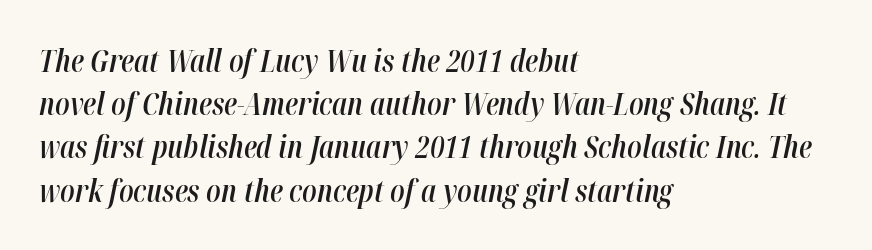
Firm but not heavy-handed strokes: this text is semibold. Line beginnings align vertically; line endings do not. Varying glyph widths throughout — classic text-font behaviour. Posture: slanted. The rendering uses a moderate line-height, typical for paragraphs.
